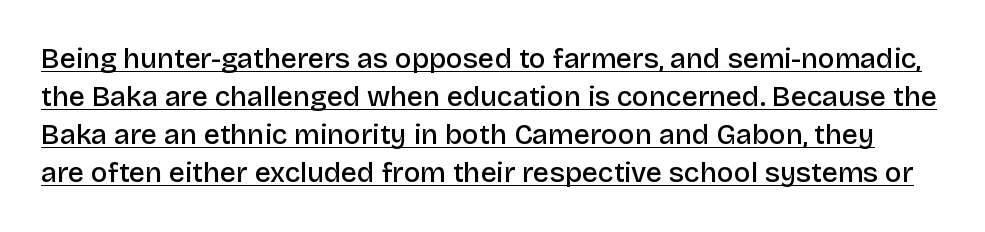
{"serif": "no", "italic": "no", "bold": "semi", "weight": "semibold", "width": "normal", "stroke_contrast": "low", "x_height": "large", "monospaced": "no", "underline": "yes", "line_spacing": "normal", "line_spacing_ratio": 1.36, "letter_spacing": "normal", "letter_spacing_em": 0.0, "glyph_px": 28}
